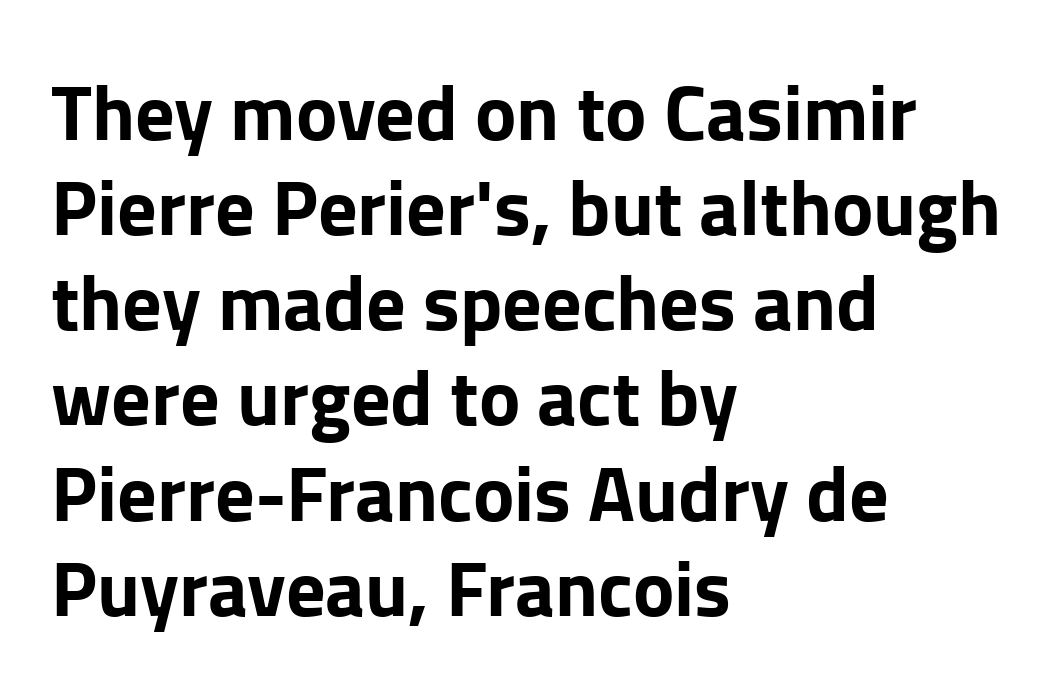
Think of a printed novel: that variable character pitch is what you see here. Visually the block forms a straight wall on the left and a jagged coastline on the right. Nobody touched the tracking dial on this one. Strokes here are thick enough to call this a true bold. No feet cap the strokes, marking this as sans-serif type. Underline: absent.
